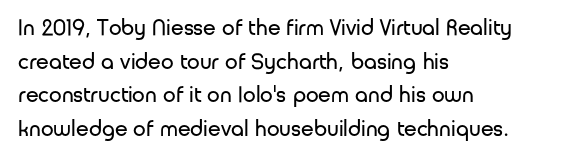
What stands out about the letter spacing? Nothing — it is the standard amount. Type without underlining. You can tell it's not italic because the verticals are truly vertical. Is there much room between lines? A standard amount, neither cramped nor airy.
